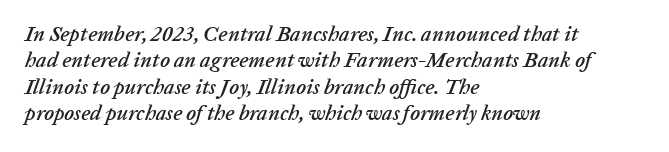
The image shows 21 px text type, italic (leaning right); set left-aligned, normal line spacing (1.26x), normal letter spacing, not underlined.
